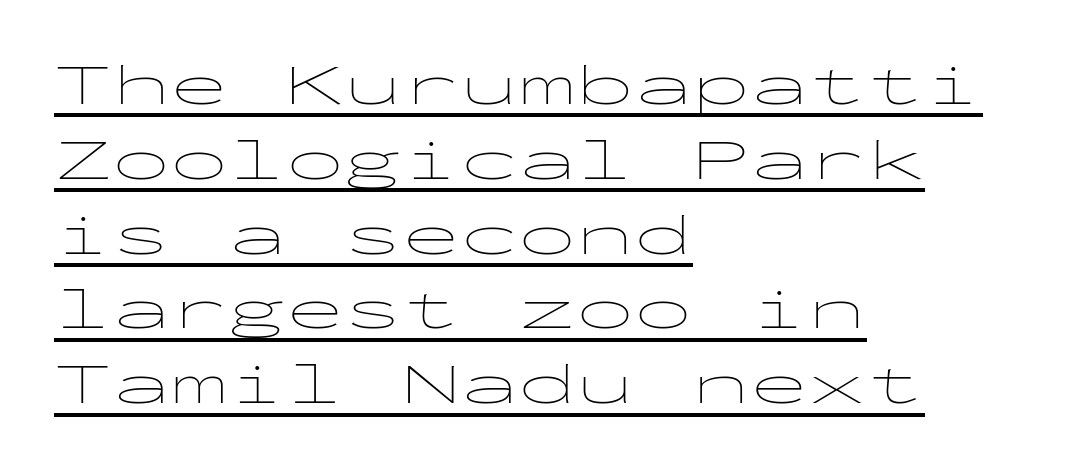
Each word holds together tightly as a unit, with standard inter-letter gaps. The paragraph shown leans on its left margin. A rule runs beneath these lines of type. Italic: no, the glyphs are upright roman. A typesetter would call this monospace, since all characters share one set width. No feet cap the strokes, marking this as sans-serif type.
